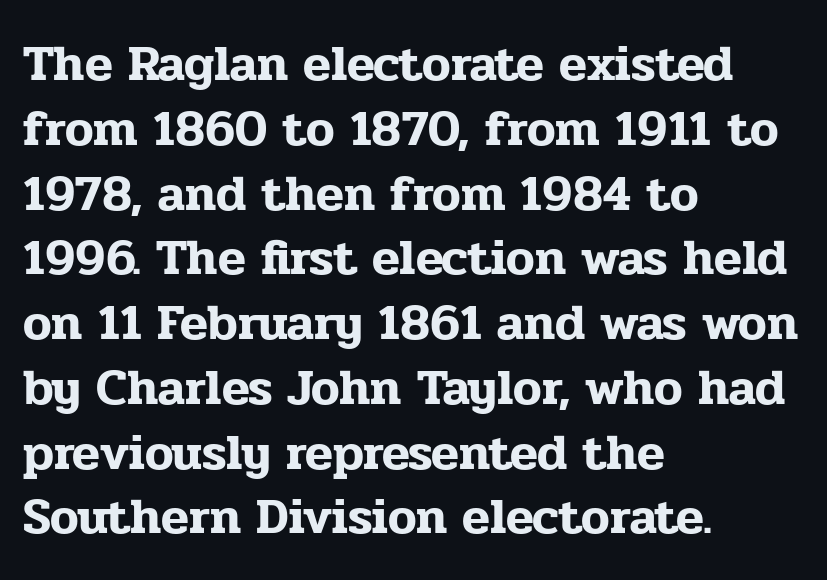
Q: Is the text italic (slanted)? A: No, it is upright.
Q: Is the typeface a serif or a sans-serif typeface? A: Serif.
Q: Is the text underlined? A: No.
Q: How is the paragraph aligned? A: Left-aligned.
Q: Is the spacing between letters normal or unusually wide? A: Normal.
Q: Is the spacing between lines tight, normal or loose? A: Normal.
Q: Width (condensed, normal, or wide)? A: Normal.
Q: Stroke contrast? A: Low.
Q: x-height? A: Medium.
Q: Monospaced? A: No.
